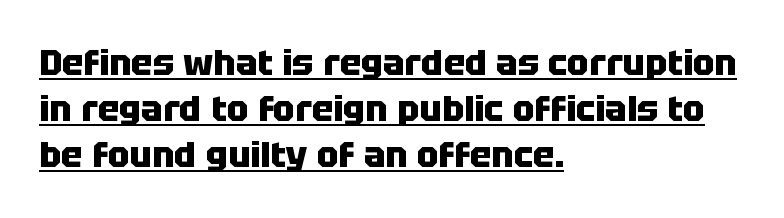
{"serif": "no", "italic": "no", "bold": "yes", "weight": "heavy", "width": "normal", "stroke_contrast": "low", "x_height": "large", "monospaced": "no", "underline": "yes", "align": "left", "line_spacing": "normal", "line_spacing_ratio": 1.28, "letter_spacing": "normal", "letter_spacing_em": 0.0, "glyph_px": 36}
